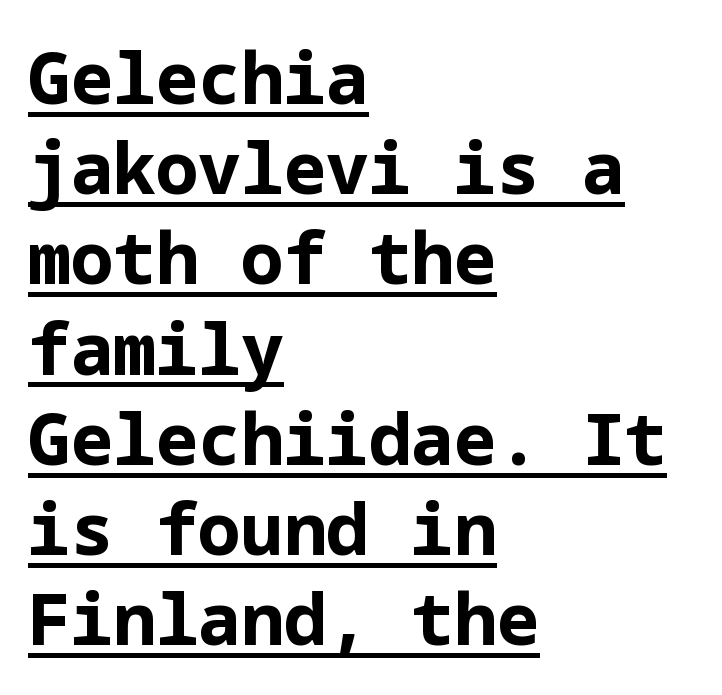
The specimen reads as upright at a glance. The rendered words wear a rule along their underside. Each word holds together tightly as a unit, with standard inter-letter gaps. This is sans-serif lettering, the kind often seen on screens and signage.
